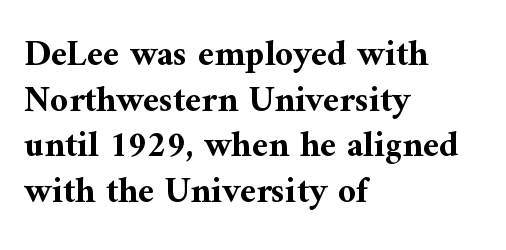
Q: Is the text bold? A: Yes.
Q: Is the text italic (slanted)? A: No, it is upright.
Q: Is the typeface a serif or a sans-serif typeface? A: Serif.
Q: Is the text underlined? A: No.
Q: How is the paragraph aligned? A: Left-aligned.
Q: Is the spacing between letters normal or unusually wide? A: Normal.
Q: Is the spacing between lines tight, normal or loose? A: Normal.
Q: Width (condensed, normal, or wide)? A: Normal.
Q: Stroke contrast? A: Medium.
Q: x-height? A: Medium.
Q: Monospaced? A: No.
